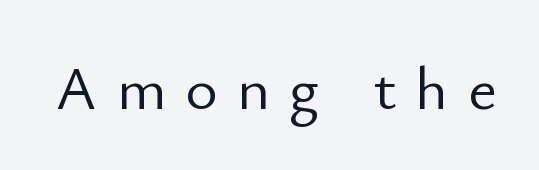
The designer went with a sans here, leaving each stem footless. Style check: upright. The space beneath each line is pristine and unruled. Between one letter and the next there's a generous, obvious gap.
